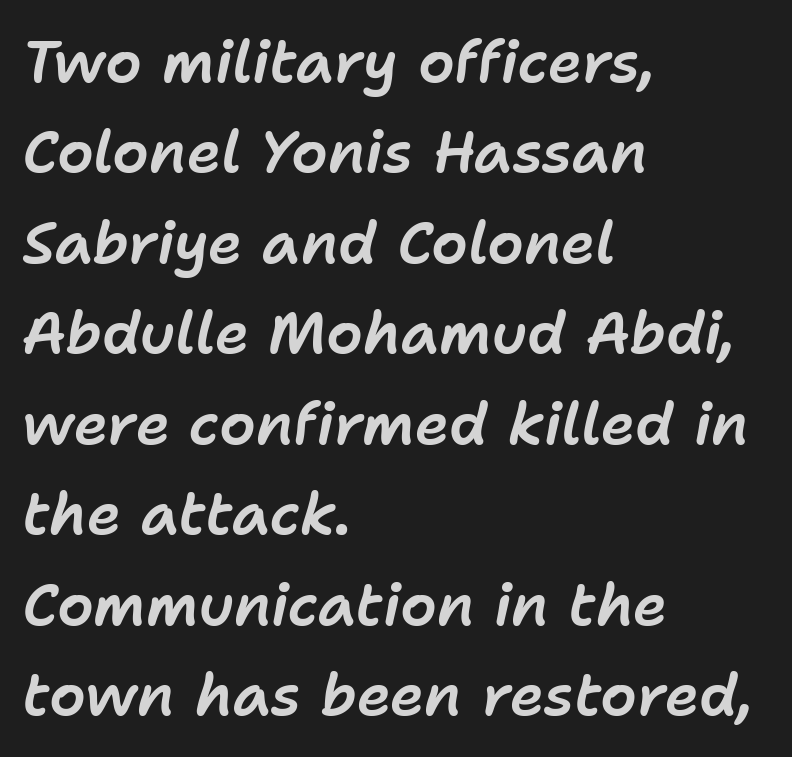
Q: Is the text italic (slanted)? A: Yes, it leans right by about 11 degrees.
Q: Is the text underlined? A: No.
Q: How is the paragraph aligned? A: Left-aligned.
Q: Is the spacing between letters normal or unusually wide? A: Normal.
Q: Is the spacing between lines tight, normal or loose? A: Normal.
Q: Width (condensed, normal, or wide)? A: Normal.
Q: Stroke contrast? A: Low.
Q: x-height? A: Medium.
Q: Monospaced? A: No.
